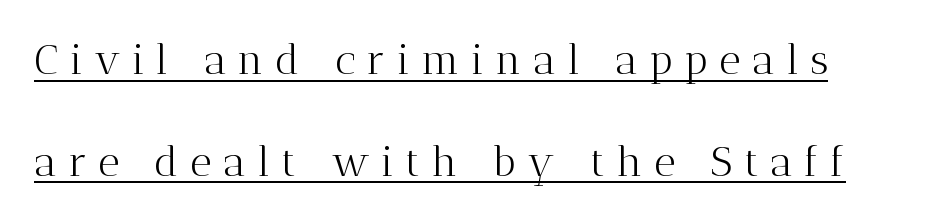
In terms of letterform style, serifs are clearly present. The face used here is proportionally spaced, like ordinary book or web type. Does the leading feel generous? Absolutely, it's lavish. Quick note: underline on.
